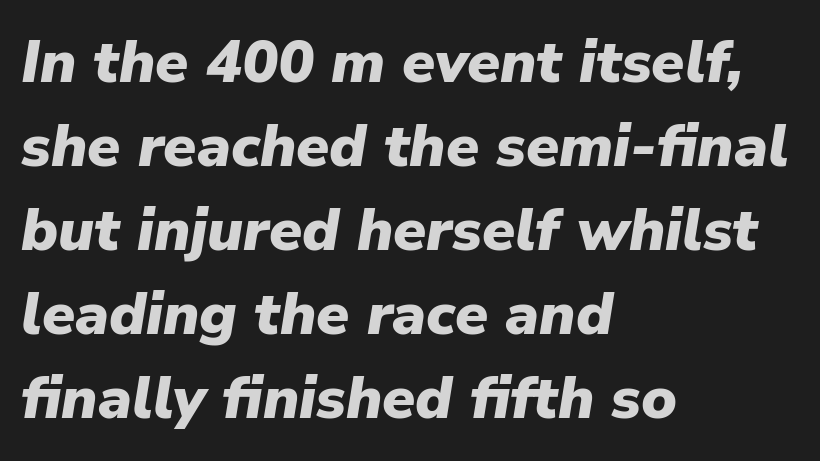
The image shows 60 px heavy type, italic (leaning right); set left-aligned, normal line spacing (1.4x), normal letter spacing, not underlined; low stroke contrast and a medium x-height.
